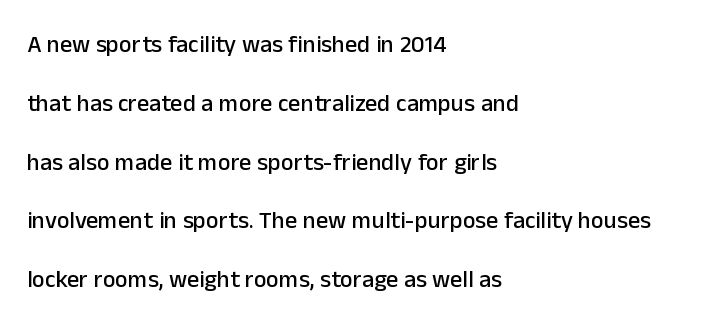
The image shows 24 px text type, upright; set left-aligned, loose line spacing (2.45x), normal letter spacing, not underlined.
